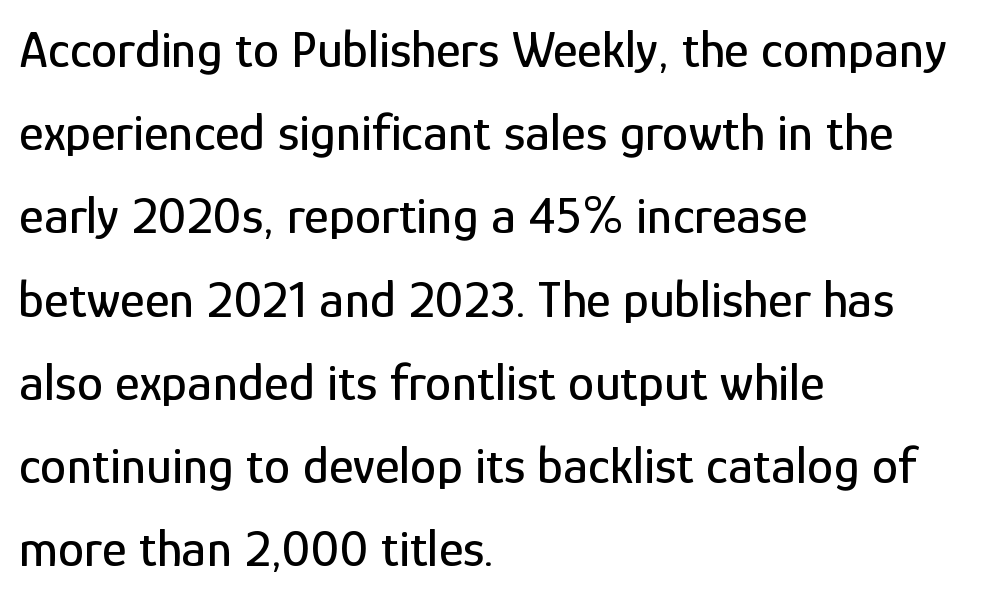
The image shows 53 px condensed sans-serif type, upright; set left-aligned, normal line spacing (1.57x), normal letter spacing, not underlined; low stroke contrast and a medium x-height.
